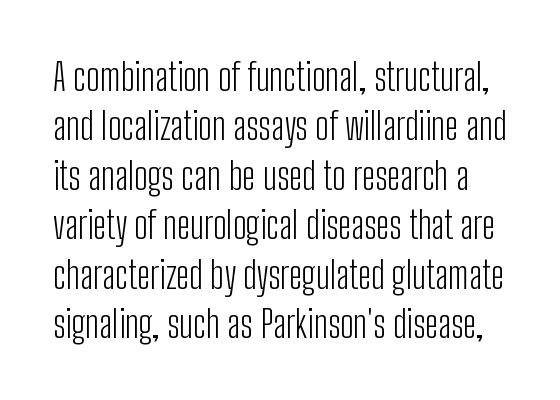
Inter-character spacing is left at the font's built-in metrics. Typographically, this falls in the sans-serif category. Rendered with straight, roman letterforms. Caption: face not bold, strokes unweighted. Varying glyph widths throughout — classic text-font behaviour.
